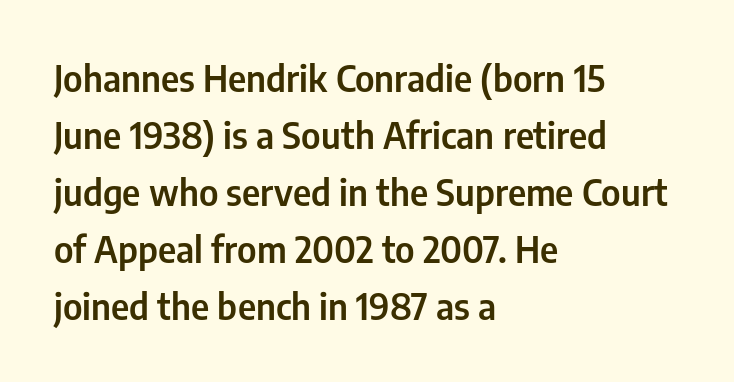
If you drew a ruler down the left edge, every line would touch it. The words here are not underlined. Characters remain perfectly vertical along every line. This block has exactly the height ordinary leading produces. These lines are rendered in a variable-pitch font. Observe the ordinary spacing: letters are neighbours, not strangers.
